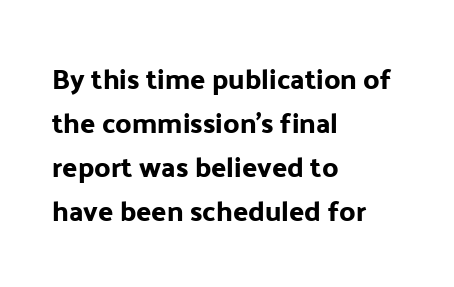
Q: Is the text italic (slanted)? A: No, it is upright.
Q: Is the typeface a serif or a sans-serif typeface? A: Sans-serif.
Q: Is the text underlined? A: No.
Q: How is the paragraph aligned? A: Left-aligned.
Q: Is the spacing between letters normal or unusually wide? A: Normal.
Q: Is the spacing between lines tight, normal or loose? A: Normal.
Q: Width (condensed, normal, or wide)? A: Normal.
Q: Stroke contrast? A: Low.
Q: x-height? A: Medium.
Q: Monospaced? A: No.
